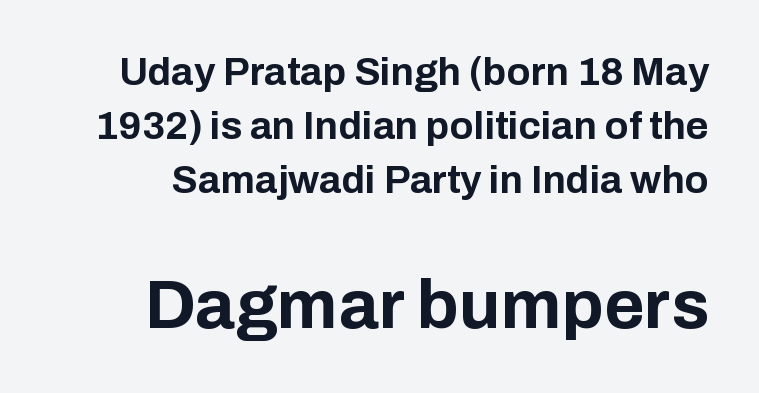
Q: Is the text bold? A: Yes.
Q: Is the text italic (slanted)? A: No, it is upright.
Q: Is the typeface a serif or a sans-serif typeface? A: Sans-serif.
Q: Is the text underlined? A: No.
Q: Is the spacing between letters normal or unusually wide? A: Normal.
Q: Is the spacing between lines tight, normal or loose? A: Normal.
Q: Which block of text is set in a larger size, the first (top) or the second (bottom)? A: The second (bottom) one.
Q: Width (condensed, normal, or wide)? A: Normal.
Q: Stroke contrast? A: Low.
Q: x-height? A: Medium.
Q: Monospaced? A: No.
